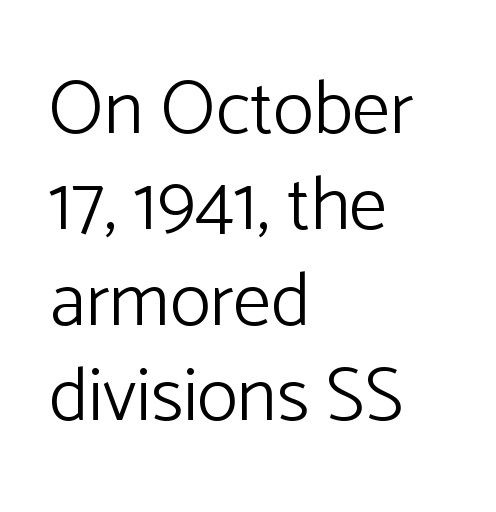
Q: Is the text bold? A: No.
Q: Is the text italic (slanted)? A: No, it is upright.
Q: Is the typeface a serif or a sans-serif typeface? A: Sans-serif.
Q: Is the text underlined? A: No.
Q: How is the paragraph aligned? A: Left-aligned.
Q: Is the spacing between letters normal or unusually wide? A: Normal.
Q: Is the spacing between lines tight, normal or loose? A: Normal.
Q: Width (condensed, normal, or wide)? A: Normal.
Q: Stroke contrast? A: Low.
Q: x-height? A: Medium.
Q: Monospaced? A: No.
